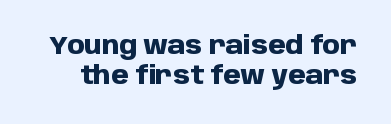
Quick note: not italic, upright. Plain, unruled lines of type. Observe the ordinary spacing: letters are neighbours, not strangers. You'd pick this weight for a headline — it's a proper bold.
